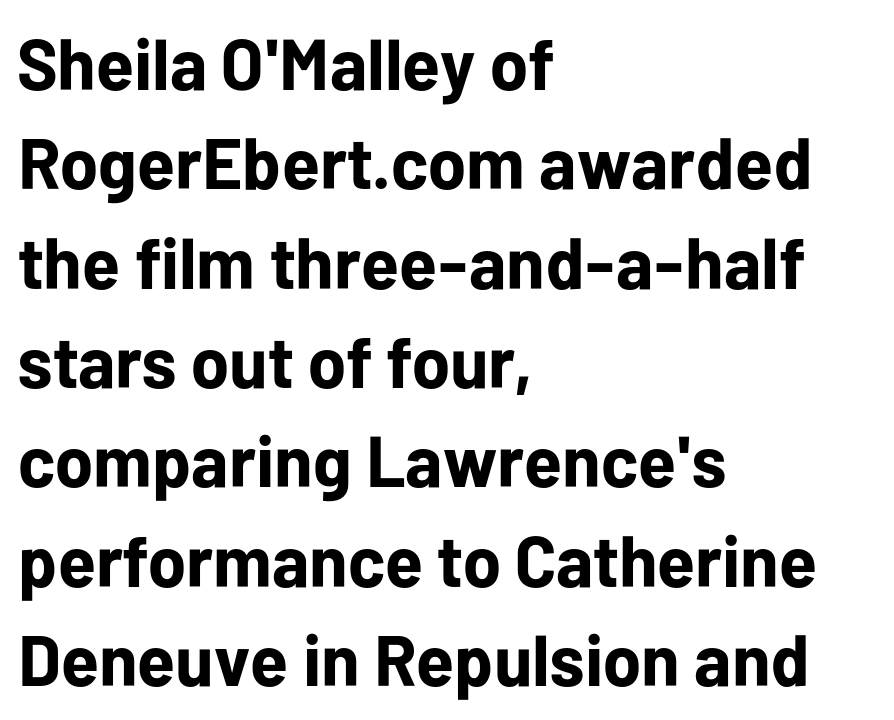
{"serif": "no", "italic": "no", "bold": "yes", "weight": "bold", "width": "normal", "stroke_contrast": "low", "x_height": "medium", "monospaced": "no", "underline": "no", "align": "left", "line_spacing": "normal", "line_spacing_ratio": 1.38, "letter_spacing": "normal", "letter_spacing_em": 0.0, "glyph_px": 72}
